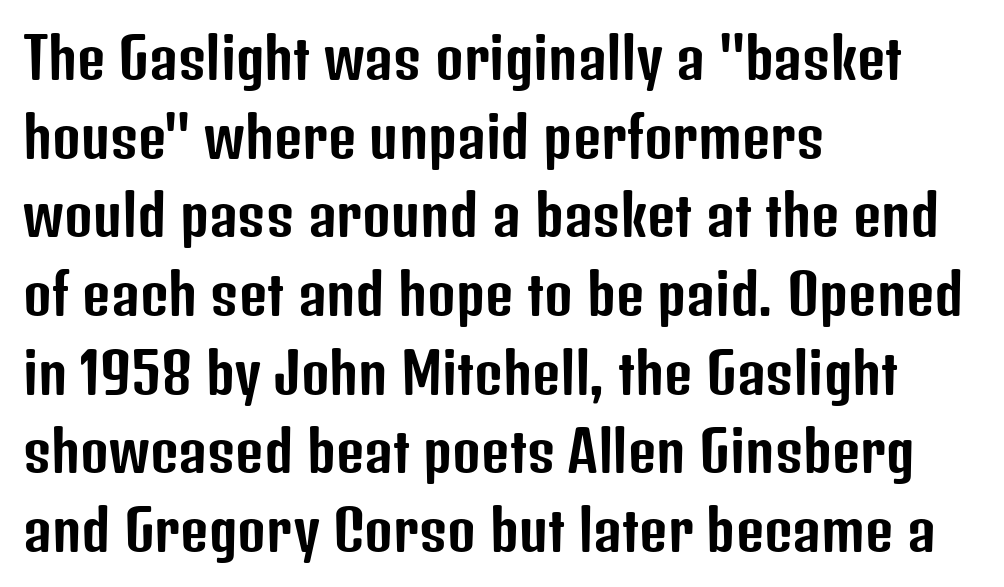
{"serif": "no", "italic": "no", "width": "condensed", "stroke_contrast": "low", "x_height": "medium", "monospaced": "no", "underline": "no", "align": "left", "line_spacing": "normal", "line_spacing_ratio": 1.43, "letter_spacing": "normal", "letter_spacing_em": 0.0, "glyph_px": 55}
